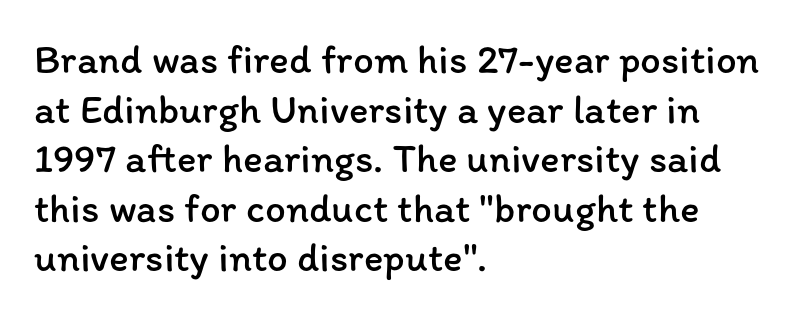
Is this a fixed-width face? No — the glyphs have proportional, varying widths. Tall strokes in this sample are plumb rather than angled. A typesetter would call this zero additional tracking. Decoration check: the copy has no underline.
